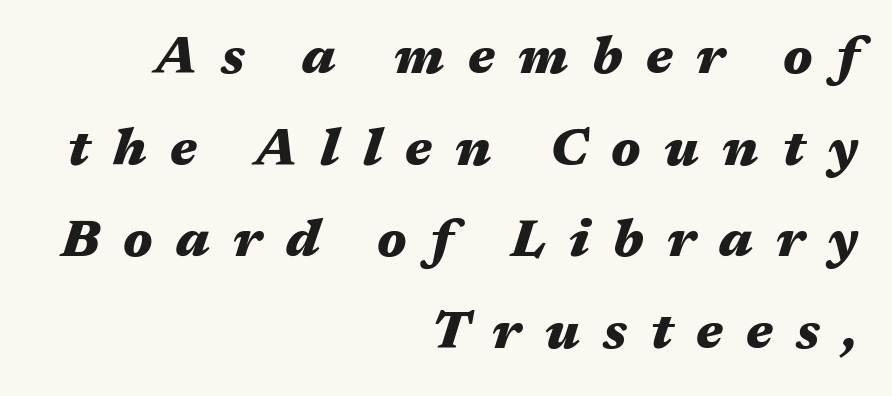
Letter spacing: wide. This sample has the flowing, uneven cadence of proportional lettering. The lines are quadded right. This rendering features lettering with no underline.
